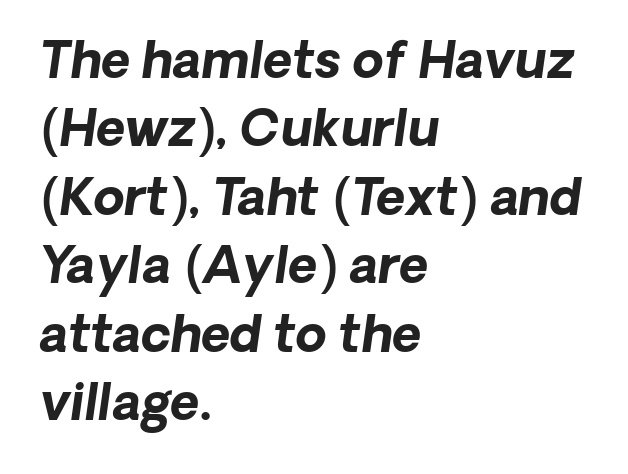
Q: Is the text bold? A: Yes.
Q: Is the typeface a serif or a sans-serif typeface? A: Sans-serif.
Q: Is the text underlined? A: No.
Q: How is the paragraph aligned? A: Left-aligned.
Q: Is the spacing between letters normal or unusually wide? A: Normal.
Q: Is the spacing between lines tight, normal or loose? A: Normal.
Q: Width (condensed, normal, or wide)? A: Normal.
Q: Stroke contrast? A: Low.
Q: x-height? A: Medium.
Q: Monospaced? A: No.
